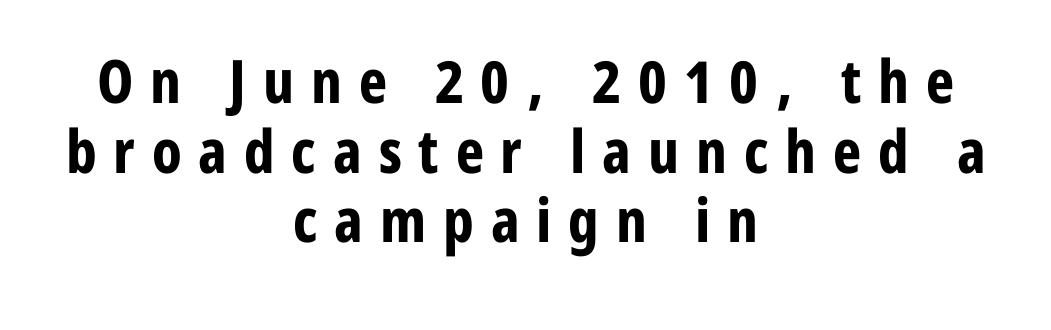
The image shows 60 px bold, condensed sans-serif type, upright; set centered, line spacing 1.16x, unusually wide letter spacing (+0.28 em), not underlined; low stroke contrast and a medium x-height.
